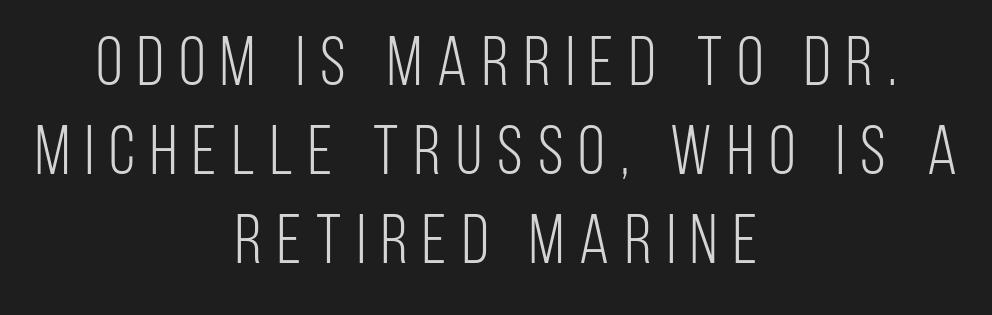
The image shows 69 px light, condensed sans-serif type, upright; set centered, normal line spacing (1.29x), unusually wide letter spacing (+0.22 em), not underlined; low stroke contrast and a large x-height.
